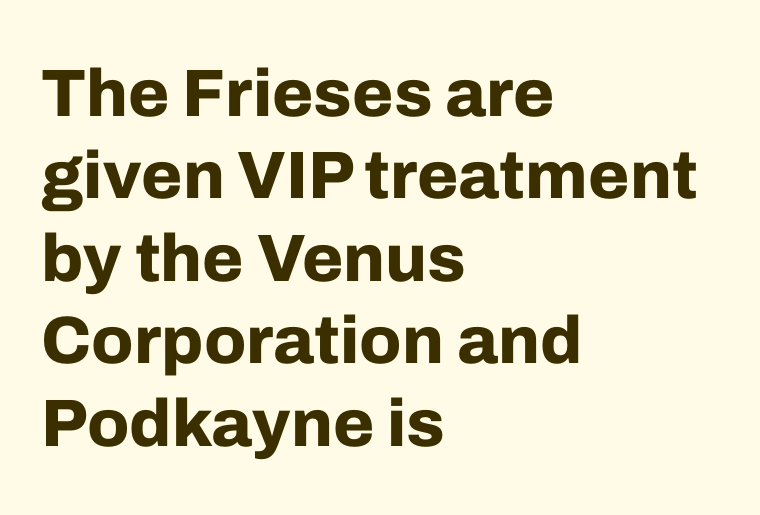
The specimen omits any rule beneath the text block's lines. All the whitespace from short lines collects on the right. The specimen reads as upright at a glance. A typesetter would call this proportional, since set widths differ per character.
